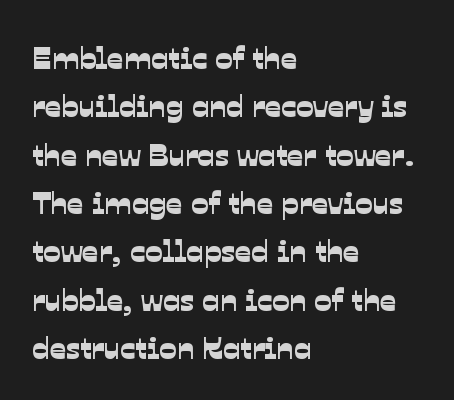
{"serif": "no", "width": "normal", "stroke_contrast": "low", "x_height": "medium", "monospaced": "no", "underline": "no", "align": "left", "line_spacing": "normal", "line_spacing_ratio": 1.51, "letter_spacing": "normal", "letter_spacing_em": 0.0, "glyph_px": 32}
